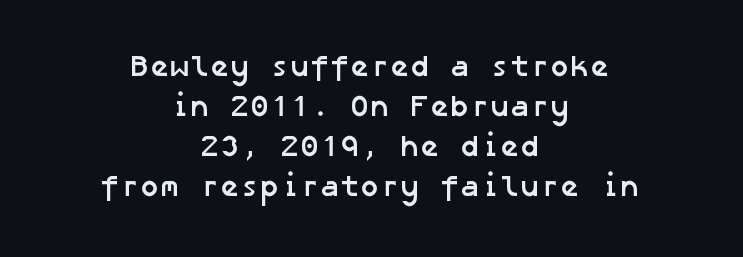
Q: Is the text bold? A: Yes.
Q: Is the typeface a serif or a sans-serif typeface? A: Sans-serif.
Q: Is the text underlined? A: No.
Q: How is the paragraph aligned? A: Centered.
Q: Is the spacing between letters normal or unusually wide? A: Normal.
Q: Is the spacing between lines tight, normal or loose? A: Normal.
Q: Width (condensed, normal, or wide)? A: Normal.
Q: Stroke contrast? A: Low.
Q: x-height? A: Medium.
